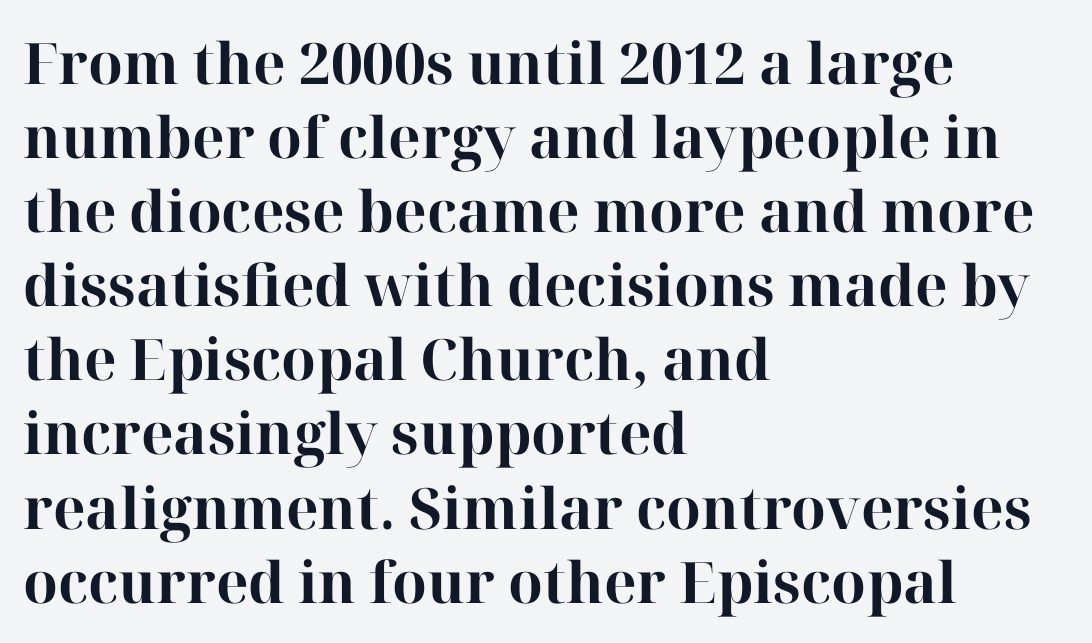
The image shows 57 px bold serif type, upright; set left-aligned, normal line spacing (1.3x), normal letter spacing, not underlined; high stroke contrast and a medium x-height.
